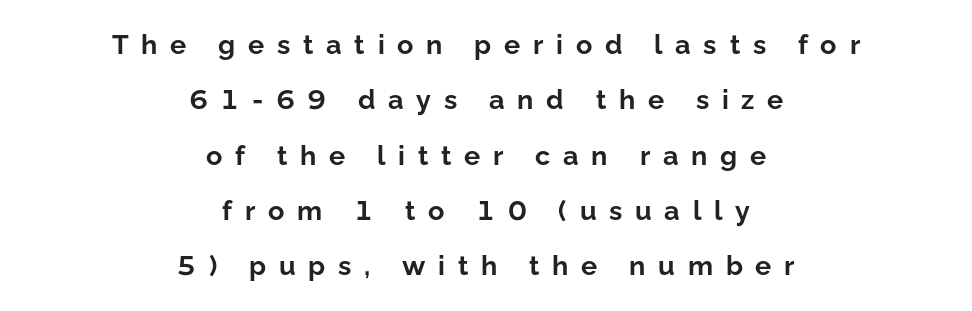
The image shows 27 px bold type, upright; set centered, loose line spacing (2.05x), unusually wide letter spacing (+0.47 em), not underlined.
